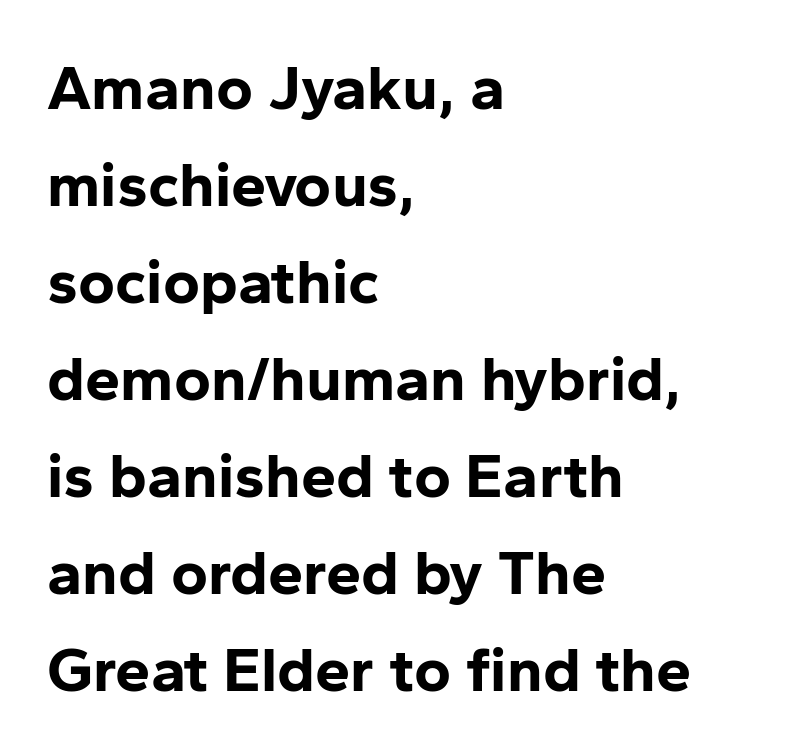
The image shows 63 px bold sans-serif type, upright; set left-aligned, normal line spacing (1.54x), normal letter spacing, not underlined; low stroke contrast and a medium x-height.
